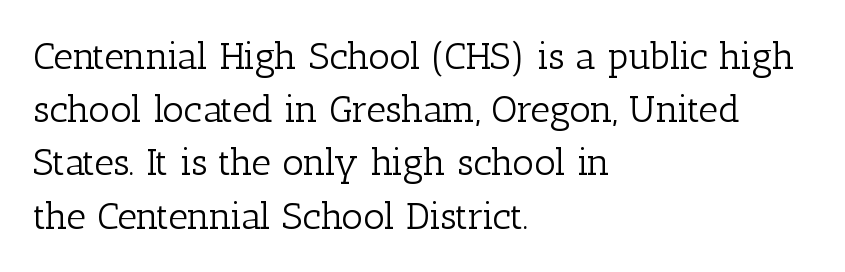
The paragraph shown leans on its left margin. Decoration check: the copy has no underline. Default kerning and tracking; the words read as compact shapes. Each letter's strokes conclude with small projecting serifs.
